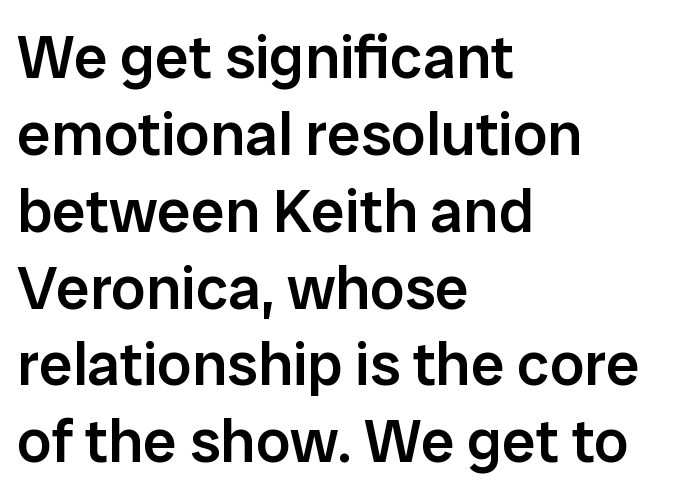
Q: Is the text bold? A: Semi-bold.
Q: Is the text italic (slanted)? A: No, it is upright.
Q: Is the typeface a serif or a sans-serif typeface? A: Sans-serif.
Q: Is the text underlined? A: No.
Q: How is the paragraph aligned? A: Left-aligned.
Q: Is the spacing between letters normal or unusually wide? A: Normal.
Q: Is the spacing between lines tight, normal or loose? A: Normal.
Q: Width (condensed, normal, or wide)? A: Normal.
Q: Stroke contrast? A: Low.
Q: x-height? A: Medium.
Q: Monospaced? A: No.
